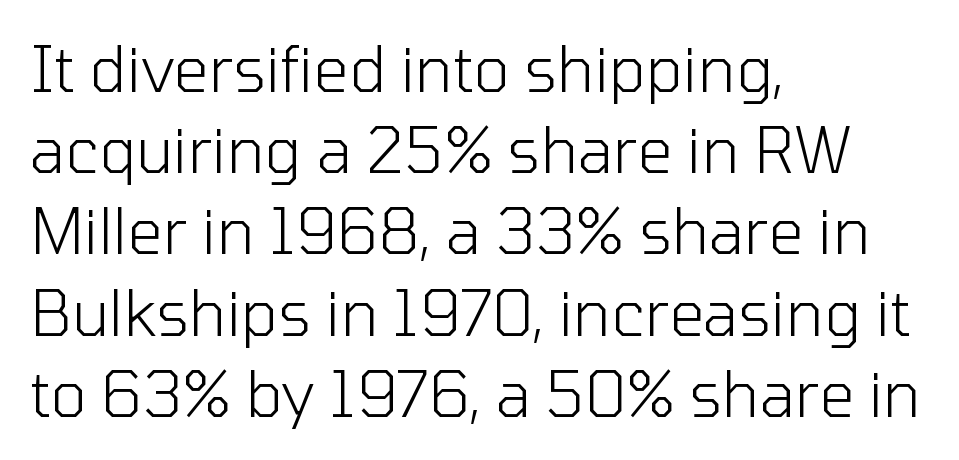
Q: Is the text bold? A: No.
Q: Is the text italic (slanted)? A: No, it is upright.
Q: Is the typeface a serif or a sans-serif typeface? A: Sans-serif.
Q: Is the text underlined? A: No.
Q: How is the paragraph aligned? A: Left-aligned.
Q: Is the spacing between letters normal or unusually wide? A: Normal.
Q: Is the spacing between lines tight, normal or loose? A: Normal.
Q: Width (condensed, normal, or wide)? A: Normal.
Q: Stroke contrast? A: Low.
Q: x-height? A: Medium.
Q: Monospaced? A: No.
